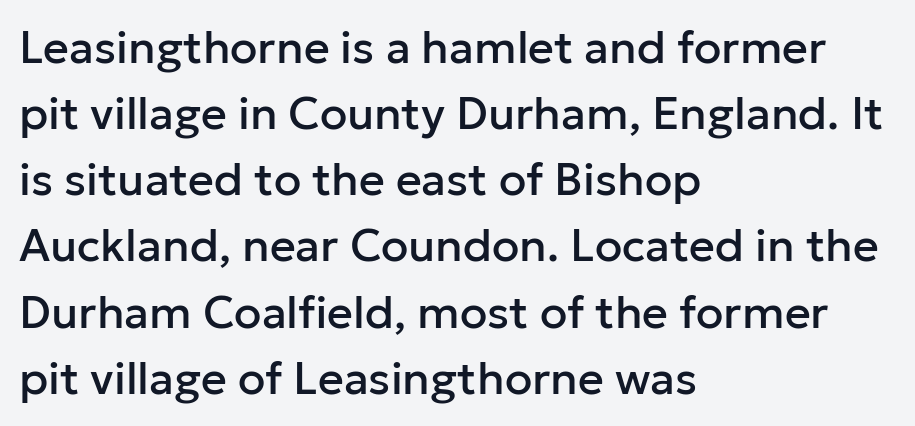
The image shows 45 px sans-serif type, upright; set left-aligned, normal line spacing (1.47x), normal letter spacing, not underlined; low stroke contrast and a medium x-height.
